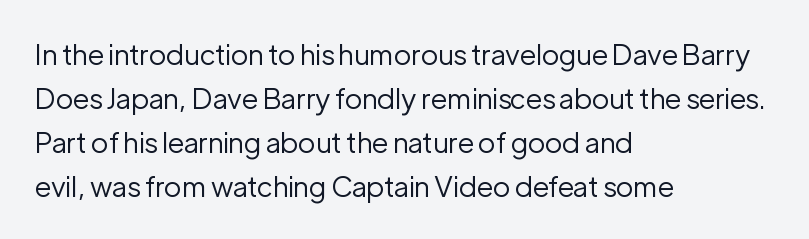
{"serif": "no", "italic": "no", "bold": "no", "weight": "regular", "width": "normal", "stroke_contrast": "low", "x_height": "medium", "monospaced": "no", "underline": "no", "align": "left", "line_spacing": "normal", "line_spacing_ratio": 1.57, "letter_spacing": "normal", "letter_spacing_em": 0.0, "glyph_px": 28}
